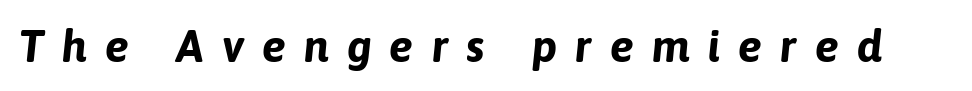
The text carries the slant typical of an italic or oblique font. Look at the stroke-to-counter ratio: heavy, a bold. Note the varied advance widths — an 'i' is clearly narrower than an 'm'. Is the letter spacing exaggerated? Yes — the characters are pushed far apart. The baseline area is clear.
